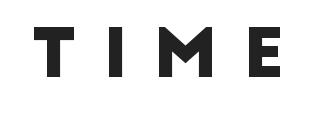
The image shows 67 px sans-serif type; set unusually wide letter spacing (+0.4 em), not underlined; low stroke contrast and a large x-height.
